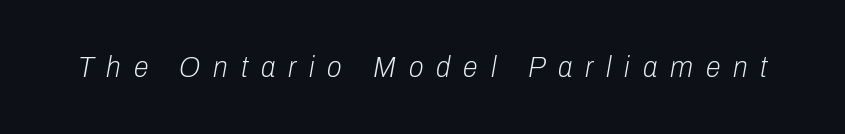
The image shows 30 px light, condensed type, italic (leaning right); set unusually wide letter spacing (+0.43 em), not underlined; low stroke contrast and a medium x-height.
